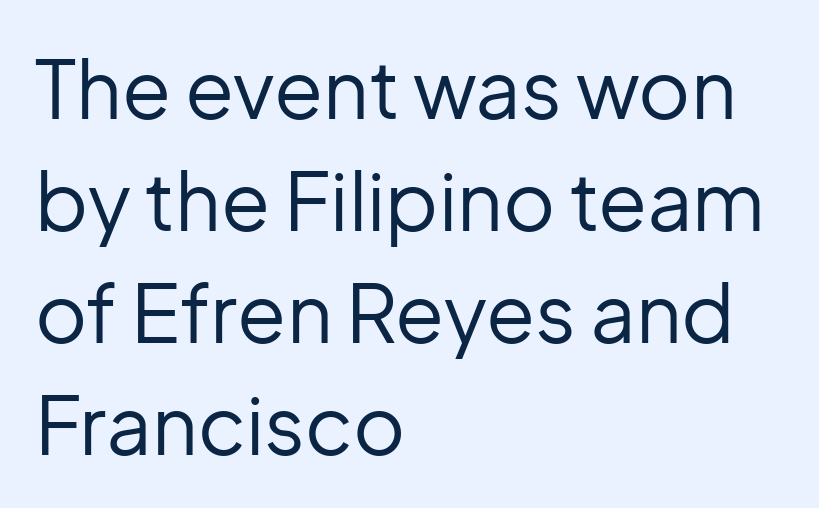
Each letter keeps its own natural width here, so spacing adapts to shape. Stems here are at most as thick as an everyday book face. Visually the block forms a straight wall on the left and a jagged coastline on the right. The letters stand upright; this is a roman face. The face used here is rendered with its standard letterfit. How would I describe the line gaps? Plain and ordinary.
